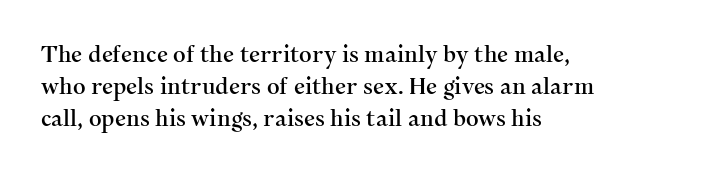
These lines were composed using upright roman letters. If you drew a ruler down the left edge, every line would touch it. In terms of leading, this rendering sits right in the middle. These lines keep a tight, regular rhythm from letter to letter. The glyphs are unaccompanied by any horizontal stroke below them.
